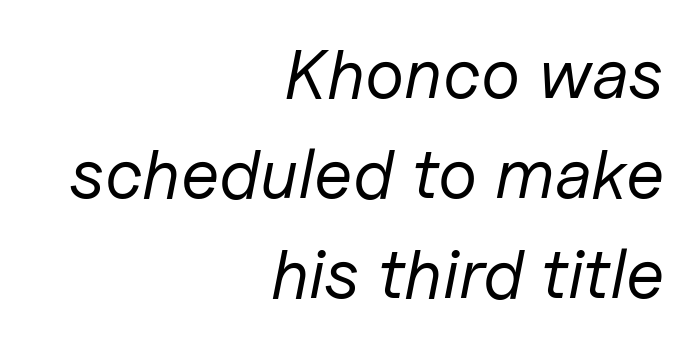
{"italic": "yes", "lean": "right", "slant_degrees": 11, "bold": "no", "weight": "regular", "width": "normal", "stroke_contrast": "low", "x_height": "medium", "monospaced": "no", "underline": "no", "align": "right", "line_spacing": "normal", "line_spacing_ratio": 1.43, "letter_spacing": "normal", "letter_spacing_em": 0.0, "glyph_px": 70}
